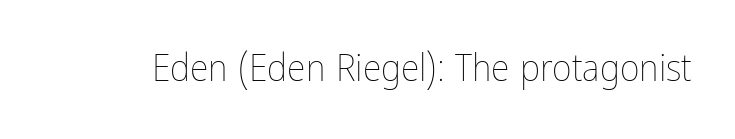
Q: Is the text bold? A: No.
Q: Is the text italic (slanted)? A: No, it is upright.
Q: Is the text underlined? A: No.
Q: Is the spacing between letters normal or unusually wide? A: Normal.
Q: Width (condensed, normal, or wide)? A: Condensed.
Q: Stroke contrast? A: Low.
Q: x-height? A: Medium.
Q: Monospaced? A: No.
